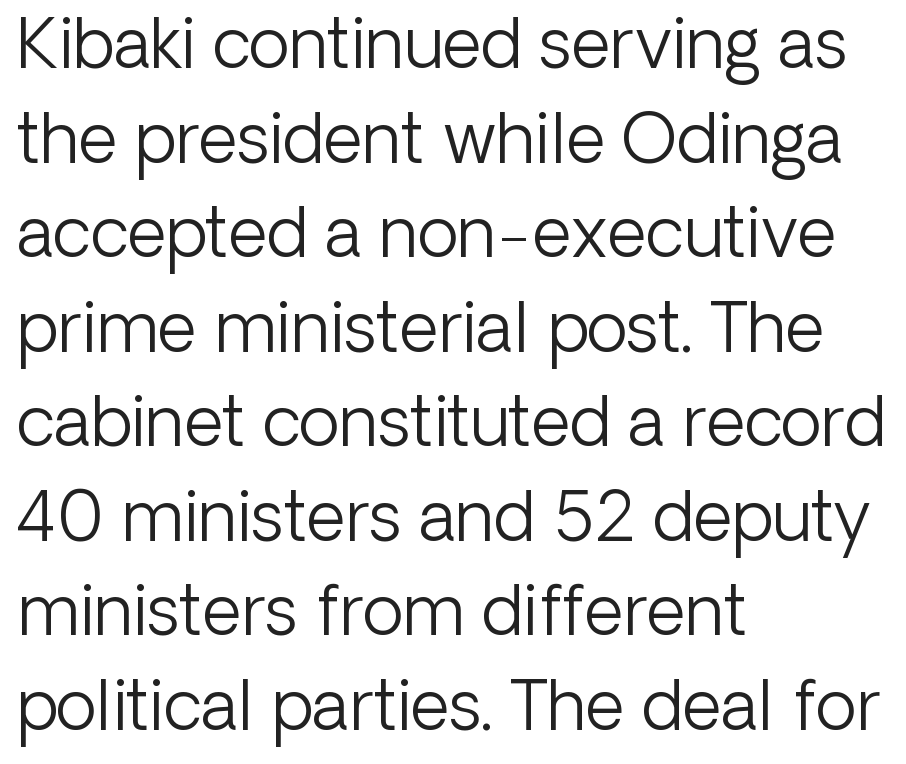
The text block is weighted toward the left margin, trailing off unevenly rightward. You could call the tracking neutral — neither tight nor loose. Characters remain perfectly vertical along every line. Evenly set lines give the paragraph a standard silhouette. This sample uses a sans-serif face. Type without underlining.
